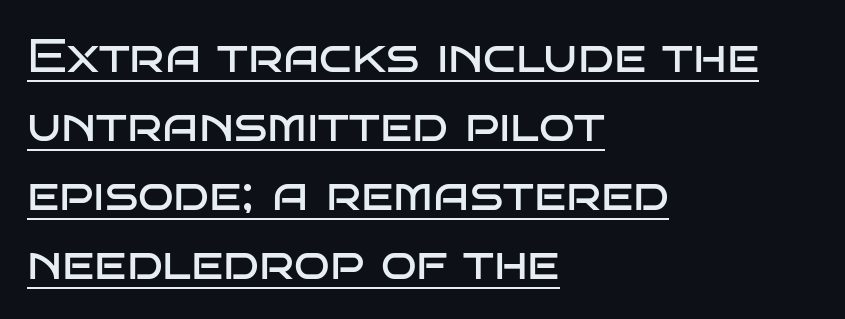
Bold? No — there's no thickening of the strokes. The type family on display is of the sans-serif kind. A continuous stroke trails under the words, as in a hyperlink. Style check: upright. Quick note: interline space is typical.
